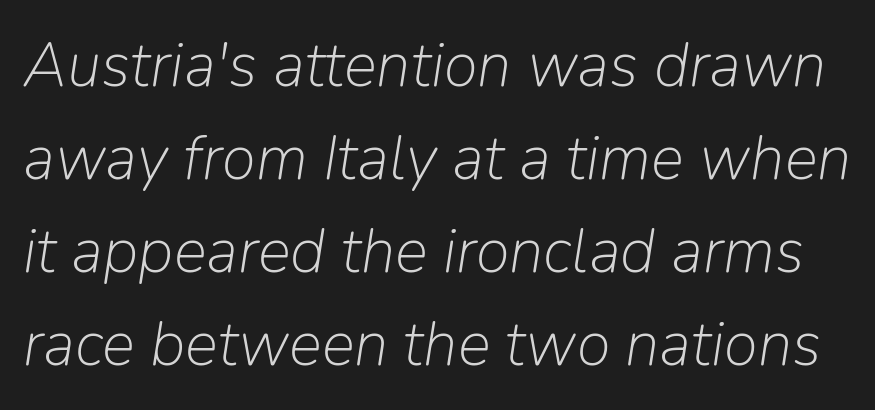
The image shows 62 px light type, italic (leaning right); set normal line spacing (1.5x), normal letter spacing, not underlined; low stroke contrast and a medium x-height.
